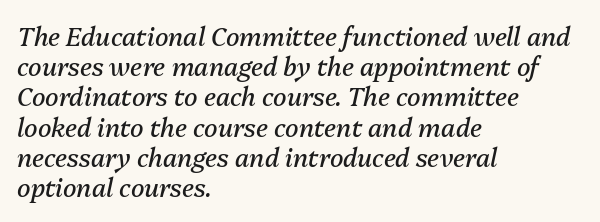
{"italic": "yes", "lean": "right", "slant_degrees": 13, "bold": "no", "underline": "no", "align": "left", "line_spacing_ratio": 1.21, "letter_spacing": "normal", "letter_spacing_em": 0.0, "glyph_px": 25}
